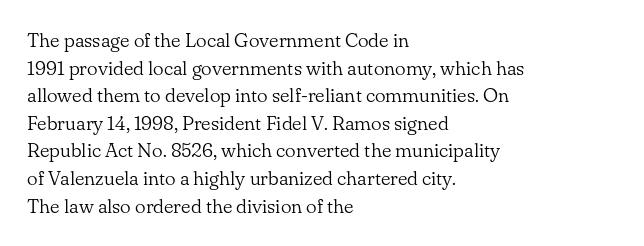
The image shows 20 px text type, upright; set left-aligned, normal line spacing (1.38x), normal letter spacing, not underlined.
